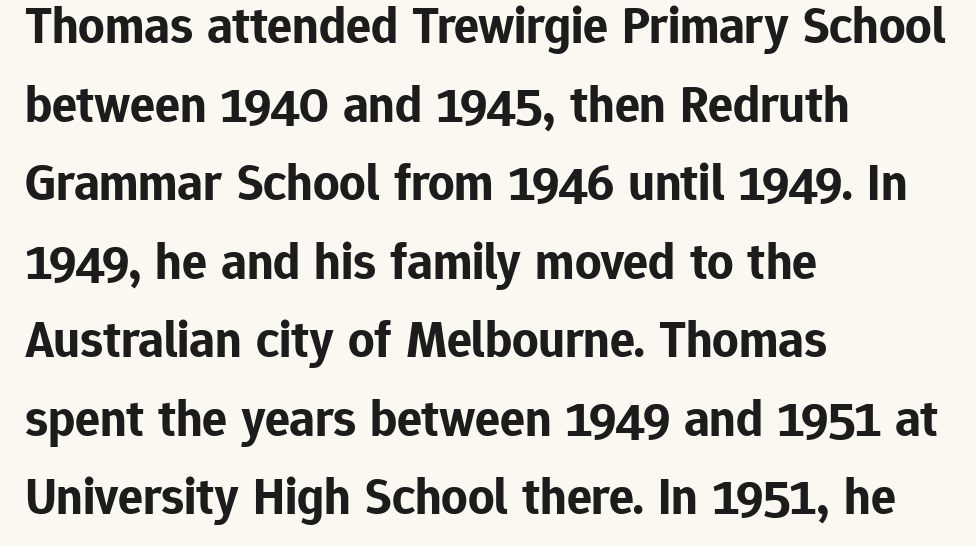
The image shows 52 px bold sans-serif type, upright; set left-aligned, normal line spacing (1.51x), normal letter spacing, not underlined; low stroke contrast and a medium x-height.
